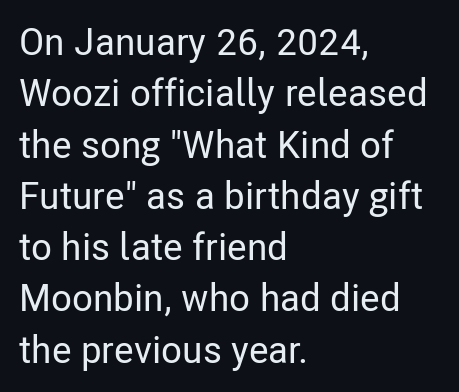
The image shows 38 px condensed sans-serif type, upright; set left-aligned, normal line spacing (1.35x), normal letter spacing, not underlined; low stroke contrast and a medium x-height.
